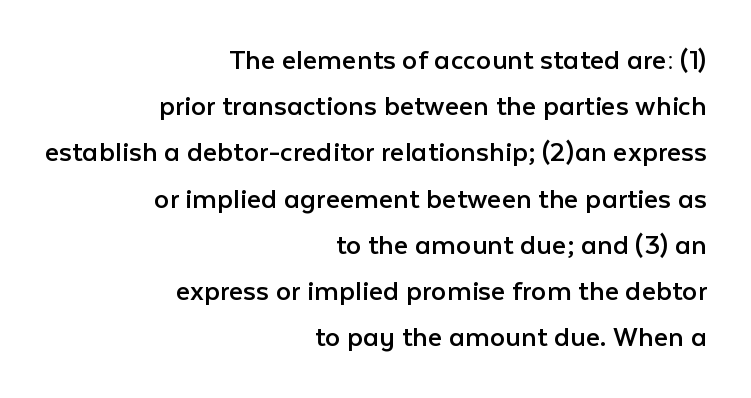
The image shows 31 px regular-weight sans-serif type, upright; set right-aligned, normal line spacing (1.49x), normal letter spacing, not underlined; low stroke contrast and a medium x-height.
